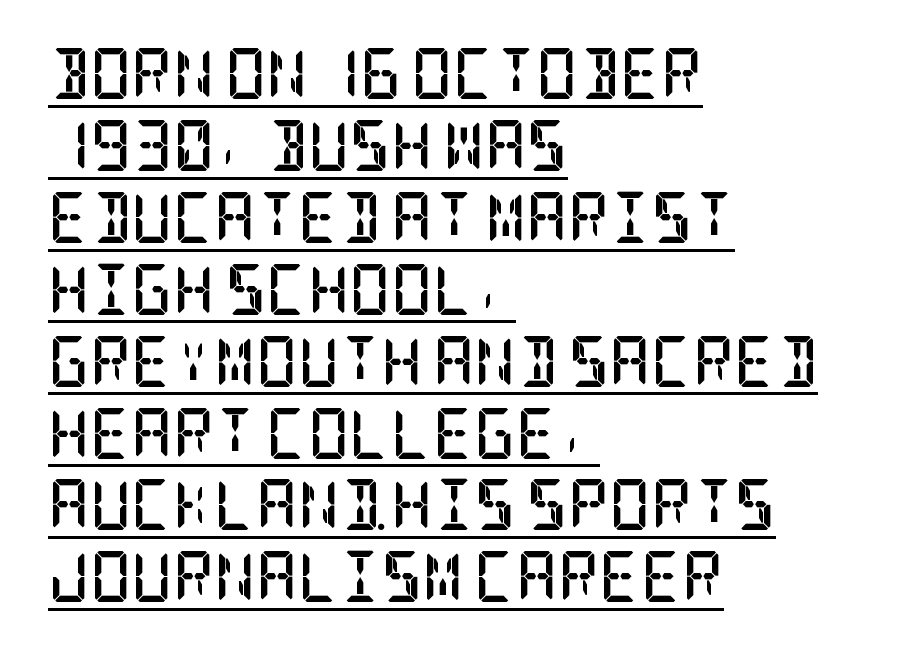
Q: Is the text bold? A: Yes.
Q: Is the text italic (slanted)? A: No, it is upright.
Q: Is the typeface a serif or a sans-serif typeface? A: Serif.
Q: Is the text underlined? A: Yes.
Q: How is the paragraph aligned? A: Left-aligned.
Q: Is the spacing between letters normal or unusually wide? A: Normal.
Q: Is the spacing between lines tight, normal or loose? A: Normal.
Q: Width (condensed, normal, or wide)? A: Condensed.
Q: Stroke contrast? A: Low.
Q: x-height? A: Large.
